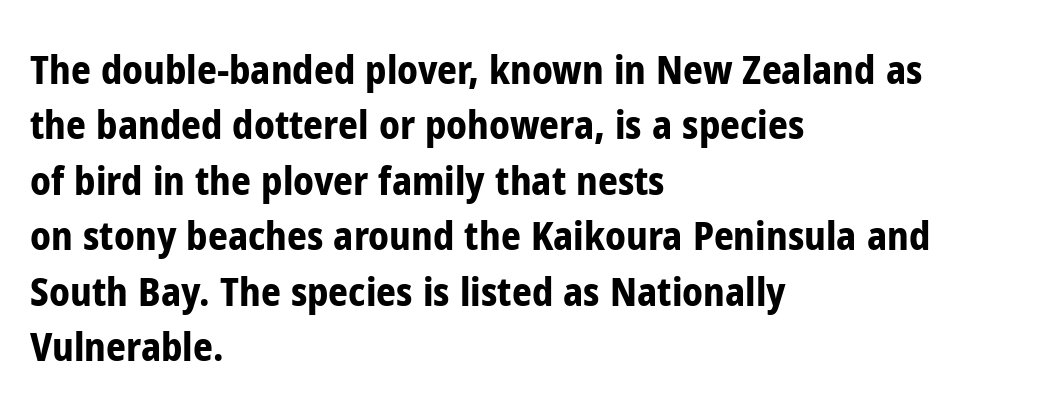
Varying glyph widths throughout — classic text-font behaviour. The zone under the glyphs is completely vacant. A typesetter would mark this as roman, not italic. Is the block centered? No — it sits flush against the left margin.
